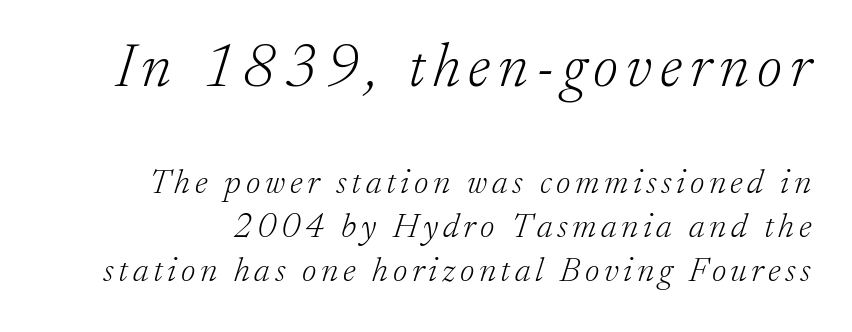
Q: Is the text bold? A: No.
Q: Is the text italic (slanted)? A: Yes, it leans right by about 17 degrees.
Q: Is the typeface a serif or a sans-serif typeface? A: Serif.
Q: Is the text underlined? A: No.
Q: Is the spacing between lines tight, normal or loose? A: Normal.
Q: Which block of text is set in a larger size, the first (top) or the second (bottom)? A: The first (top) one.
Q: Width (condensed, normal, or wide)? A: Normal.
Q: Stroke contrast? A: Low.
Q: x-height? A: Small.
Q: Monospaced? A: No.
